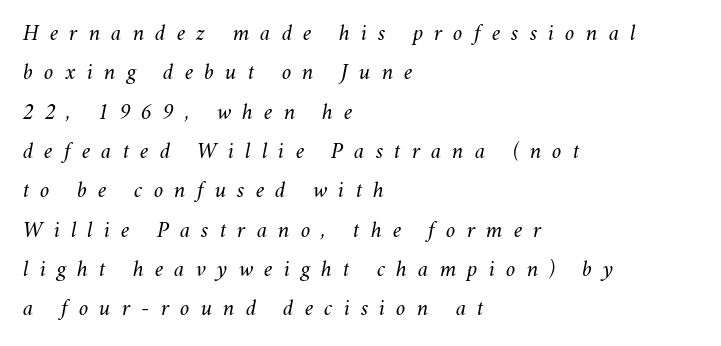
The horizontal fit of the characters is loose and conspicuously gappy. Slanted lettering throughout. The foot of each line stays bare and open. Weight class: somewhere from thin through regular. Line beginnings align vertically; line endings do not.
